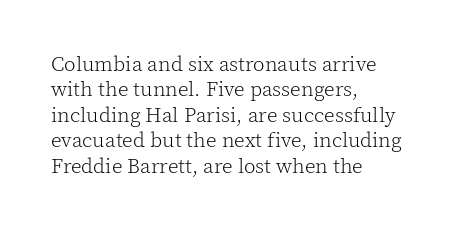
Q: Is the text bold? A: No.
Q: Is the text italic (slanted)? A: No, it is upright.
Q: Is the text underlined? A: No.
Q: How is the paragraph aligned? A: Left-aligned.
Q: Is the spacing between letters normal or unusually wide? A: Normal.
